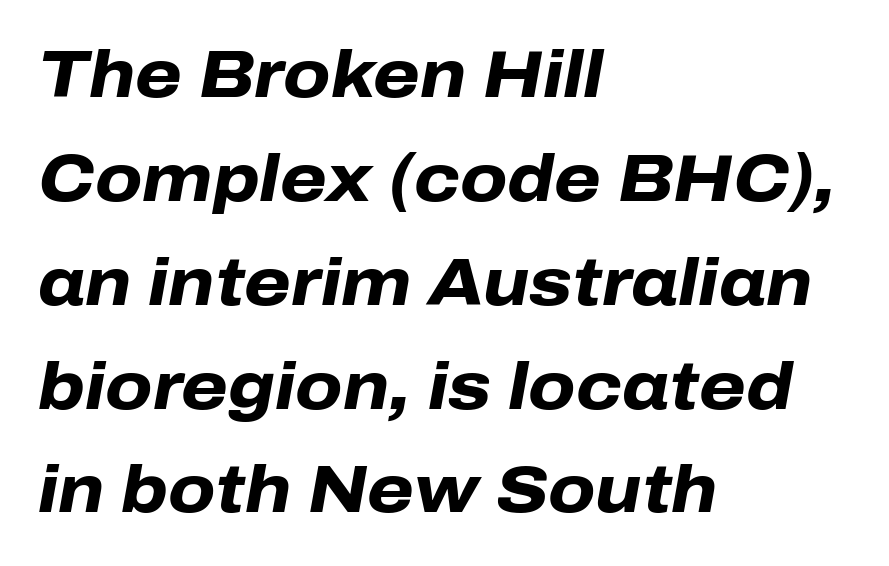
Q: Is the text bold? A: Yes.
Q: Is the text italic (slanted)? A: Yes, it leans right by about 10 degrees.
Q: Is the text underlined? A: No.
Q: How is the paragraph aligned? A: Left-aligned.
Q: Is the spacing between letters normal or unusually wide? A: Normal.
Q: Is the spacing between lines tight, normal or loose? A: Normal.
Q: Width (condensed, normal, or wide)? A: Normal.
Q: Stroke contrast? A: Low.
Q: x-height? A: Medium.
Q: Monospaced? A: No.
